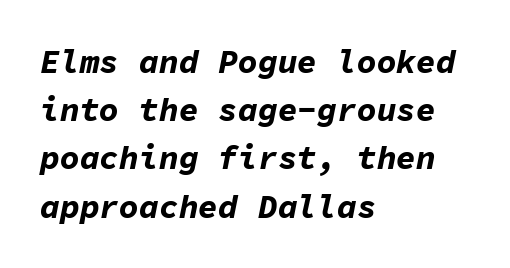
The image shows 33 px bold type, italic (leaning right), monospaced; set left-aligned, normal line spacing (1.46x), normal letter spacing, not underlined; low stroke contrast and a medium x-height.
